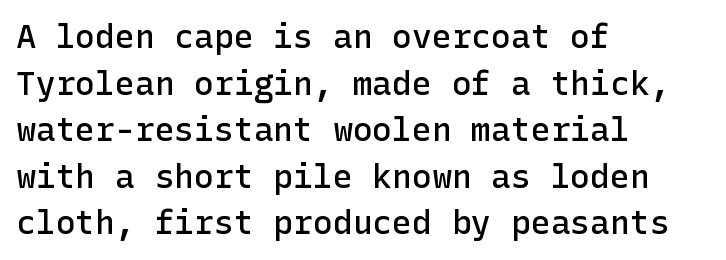
Q: Is the text bold? A: Semi-bold.
Q: Is the text italic (slanted)? A: No, it is upright.
Q: Is the typeface a serif or a sans-serif typeface? A: Sans-serif.
Q: Is the text underlined? A: No.
Q: How is the paragraph aligned? A: Left-aligned.
Q: Is the spacing between letters normal or unusually wide? A: Normal.
Q: Is the spacing between lines tight, normal or loose? A: Normal.
Q: Width (condensed, normal, or wide)? A: Normal.
Q: Stroke contrast? A: Low.
Q: x-height? A: Medium.
